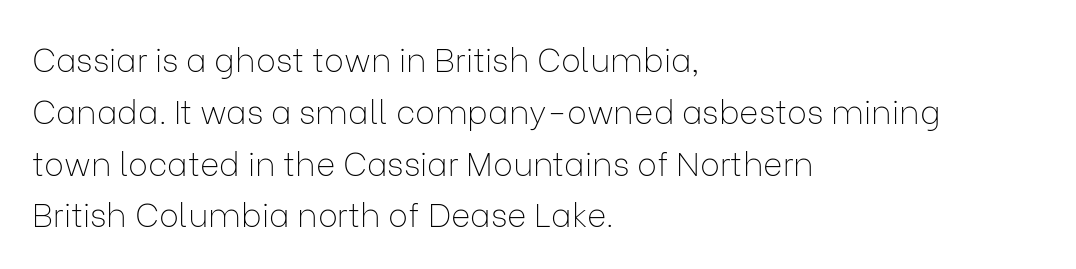
The lines sit at an ordinary, default distance from one another. You could call the tracking neutral — neither tight nor loose. If you drew a line through each stem, it would be perfectly vertical. Think of a printed novel: that variable character pitch is what you see here. This is sans-serif lettering, the kind often seen on screens and signage.
